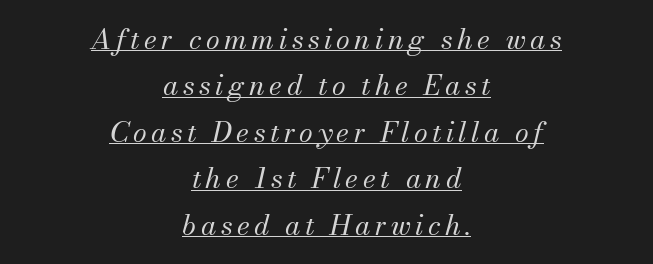
{"serif": "yes", "italic": "yes", "lean": "right", "slant_degrees": 13, "bold": "no", "weight": "regular", "width": "normal", "stroke_contrast": "medium", "x_height": "small", "monospaced": "no", "underline": "yes", "align": "center", "line_spacing": "normal", "line_spacing_ratio": 1.66, "glyph_px": 28}
